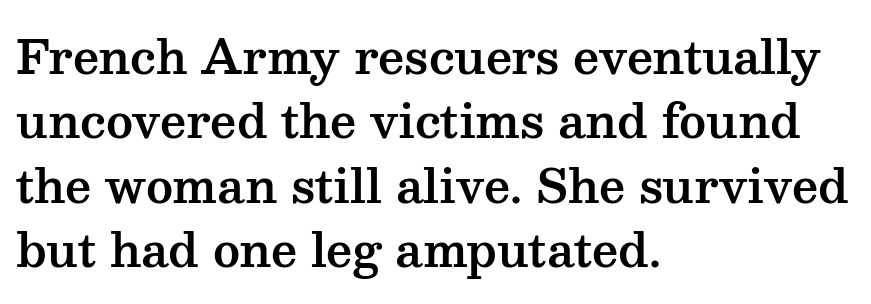
The image shows 46 px wide serif type, upright; set left-aligned, normal line spacing (1.4x), normal letter spacing, not underlined; medium stroke contrast and a medium x-height.
